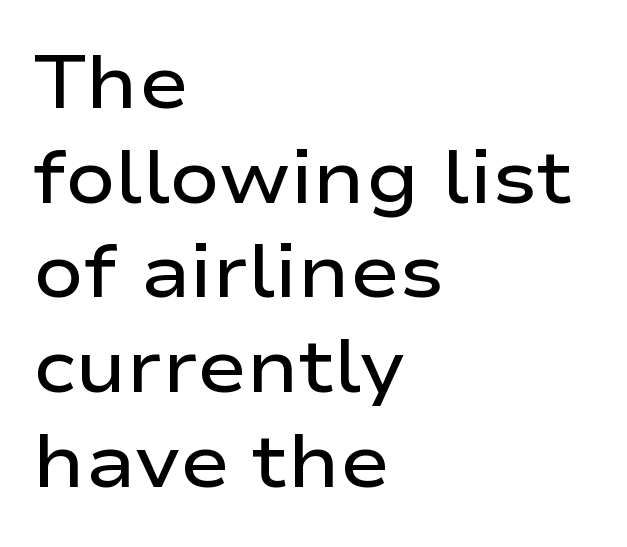
The image shows 74 px semibold, wide sans-serif type, upright; set left-aligned, normal line spacing (1.28x), normal letter spacing, not underlined; low stroke contrast and a medium x-height.
